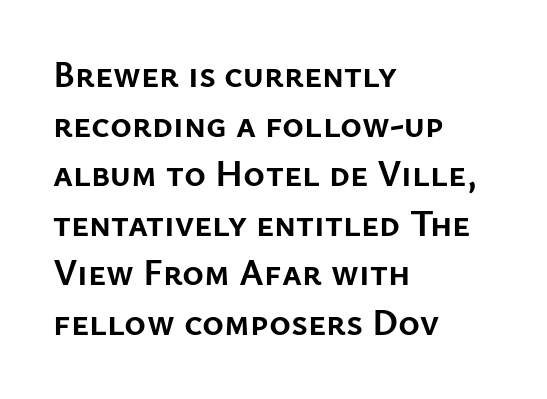
Horizontal alignment here is leftward, the default for most running prose. Observe the ordinary spacing: letters are neighbours, not strangers. The designer went with a sans here, leaving each stem footless. The letters advance in unequal steps, a hallmark of proportional type. These lines were composed using upright roman letters. Decoration check: the copy has no underline.
